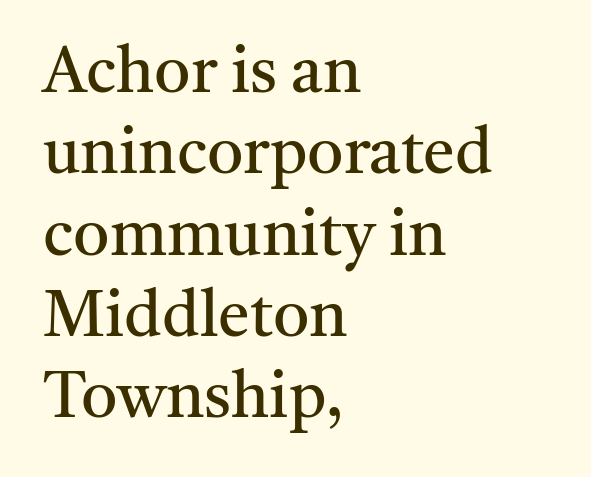
This is serif lettering, the kind often seen in printed books. No extra tracking has been applied to these lines. The font sits on the lighter half of the weight spectrum, regular included. A clean baseline with only descenders dipping below it. The paragraph shown leans on its left margin. Baseline-to-baseline distance is the conventional proportion of letter height.
